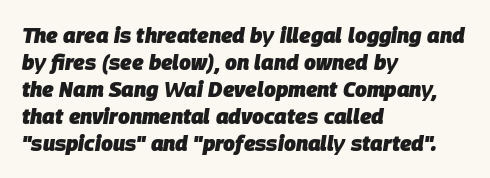
The image shows 21 px bold type, italic (leaning right); set left-aligned, normal line spacing (1.28x), normal letter spacing, not underlined.
